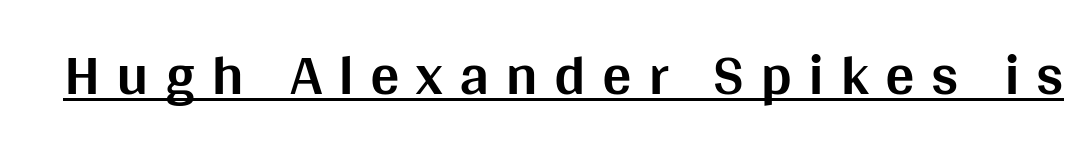
Q: Is the text bold? A: Yes.
Q: Is the text italic (slanted)? A: No, it is upright.
Q: Is the typeface a serif or a sans-serif typeface? A: Sans-serif.
Q: Is the text underlined? A: Yes.
Q: Is the spacing between letters normal or unusually wide? A: Unusually wide.
Q: Width (condensed, normal, or wide)? A: Normal.
Q: Stroke contrast? A: Medium.
Q: x-height? A: Large.
Q: Monospaced? A: No.
